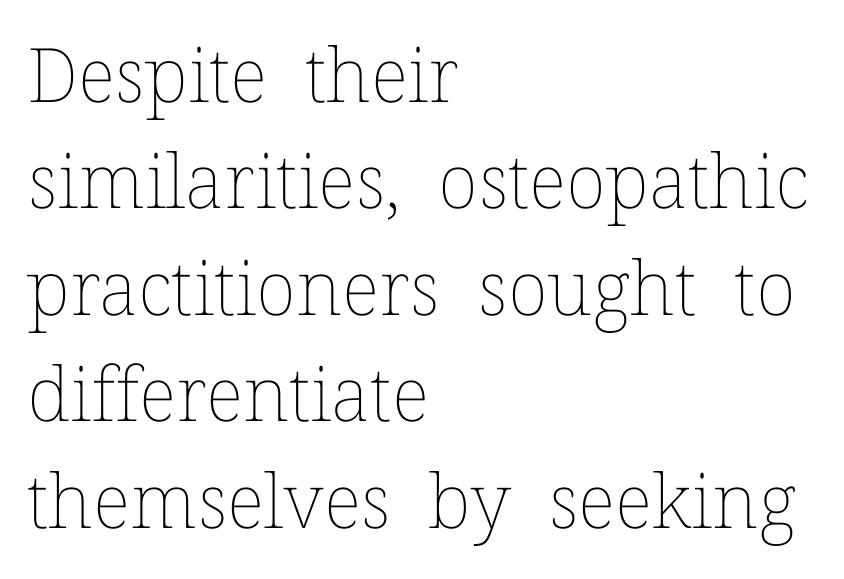
The image shows 75 px thin type, upright; set left-aligned, normal line spacing (1.42x), normal letter spacing, not underlined; low stroke contrast and a medium x-height.
